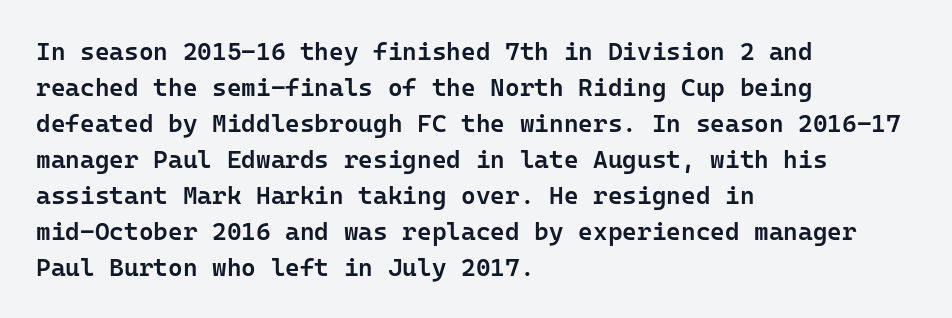
No italicization has been applied; the sample stays upright. How heavy is the stroke? Medium-heavy — a semibold, shy of bold. Default kerning and tracking; the words read as compact shapes. In CSS terms this would be text-align: left. Line spacing here is normal. The specimen omits any rule beneath the text block's lines.
